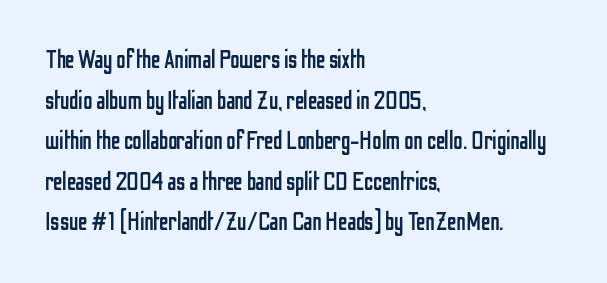
{"italic": "no", "bold": "no", "underline": "no", "align": "left", "line_spacing": "normal", "line_spacing_ratio": 1.56, "letter_spacing": "normal", "letter_spacing_em": 0.0, "glyph_px": 26}
